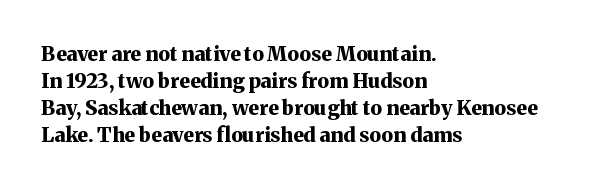
The font's upright variant was chosen for this text. Notice how the passage keeps a crisp vertical edge on the left only. Honestly, the row spacing looks completely unremarkable. Bare-footed words on every line.
